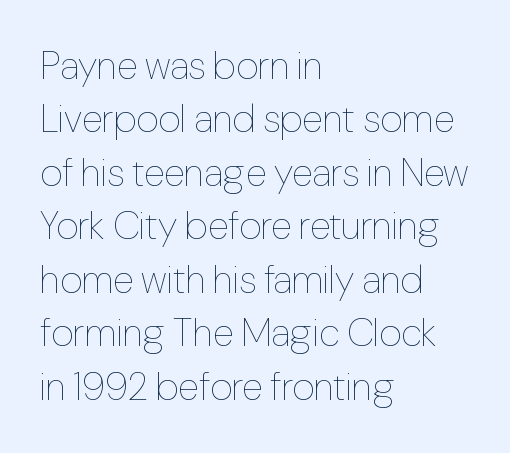
The image shows 39 px thin, condensed type, upright; set left-aligned, normal line spacing (1.37x), normal letter spacing, not underlined; low stroke contrast and a medium x-height.
